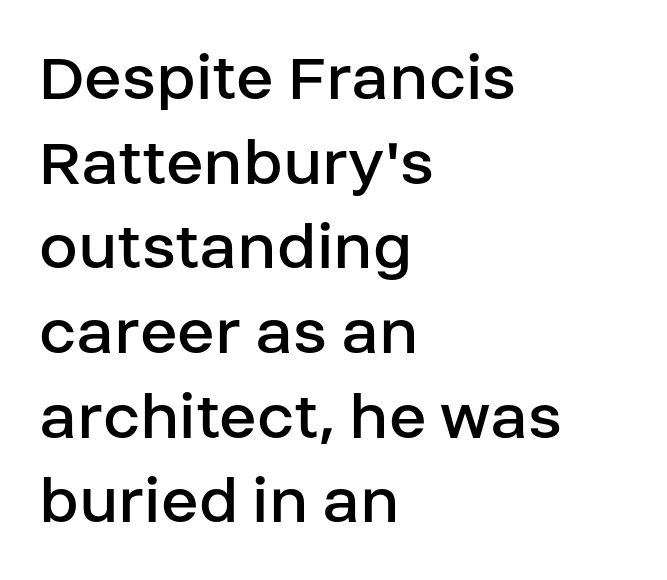
Between one letter and the next there's only the usual sliver of space. If you drew a ruler down the left edge, every line would touch it. The specimen reads as upright at a glance. This rendering employs a face without finishing strokes, i.e., a sans-serif.
